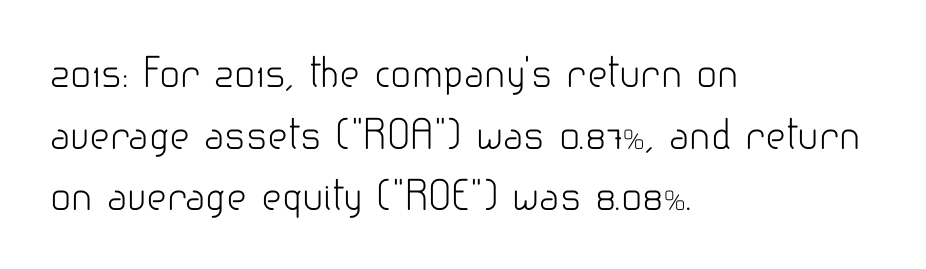
The image shows 39 px light sans-serif type, upright; set left-aligned, normal line spacing (1.58x), normal letter spacing, not underlined; low stroke contrast and a small x-height.
